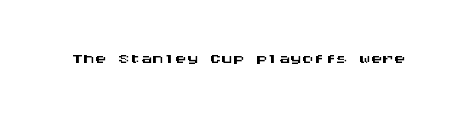
{"italic": "no", "underline": "no", "letter_spacing": "normal", "letter_spacing_em": 0.0, "glyph_px": 23}
